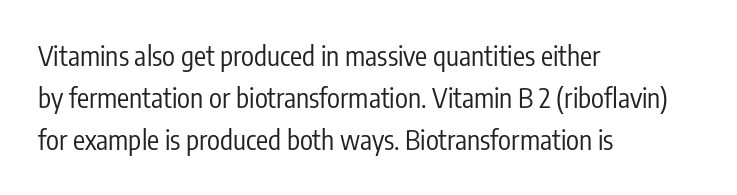
{"italic": "no", "bold": "no", "underline": "no", "align": "left", "line_spacing": "normal", "line_spacing_ratio": 1.56, "letter_spacing": "normal", "letter_spacing_em": 0.0, "glyph_px": 27}
